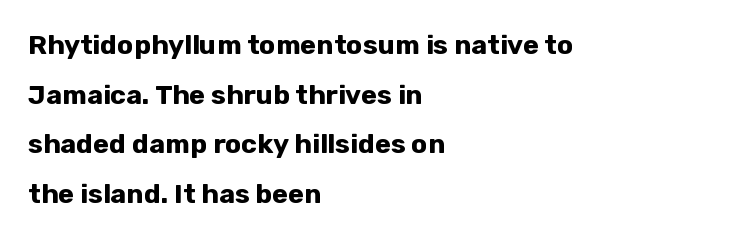
Q: Is the text bold? A: Yes.
Q: Is the text italic (slanted)? A: No, it is upright.
Q: Is the text underlined? A: No.
Q: How is the paragraph aligned? A: Left-aligned.
Q: Is the spacing between letters normal or unusually wide? A: Normal.
